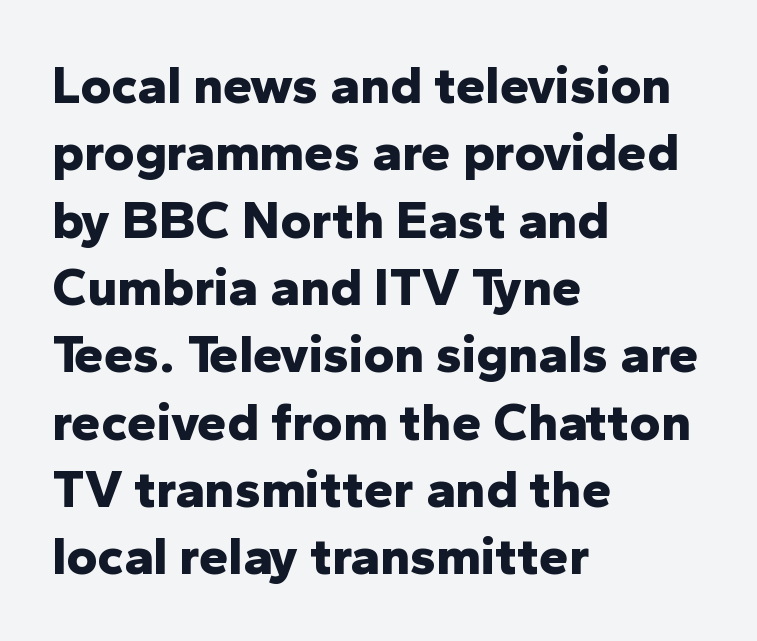
The image shows 53 px bold sans-serif type, upright; set left-aligned, normal line spacing (1.27x), normal letter spacing, not underlined; low stroke contrast and a medium x-height.
